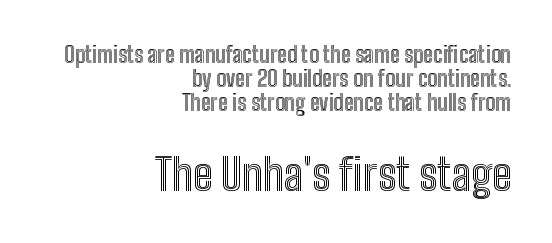
The image shows 44 px condensed type, upright; set right-aligned, tight line spacing (1.08x), normal letter spacing, not underlined; the second (bottom) block is 2.0x larger; a medium x-height.
